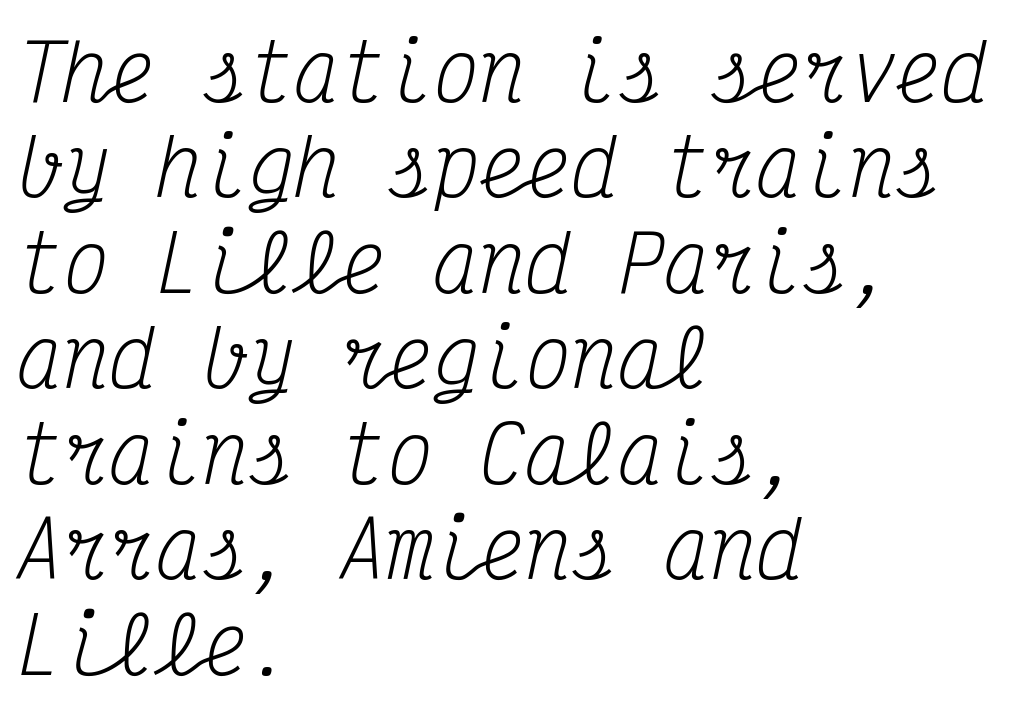
The letters look calm and open, with moderate or lighter stems. Tall strokes in this sample are angled rather than plumb. The string is rendered with underlining switched off. The line texture is even and compact thanks to regular tracking. Is this a fixed-width face? Yes — each glyph sits in an identical cell. Is the block centered? No — it sits flush against the left margin.
